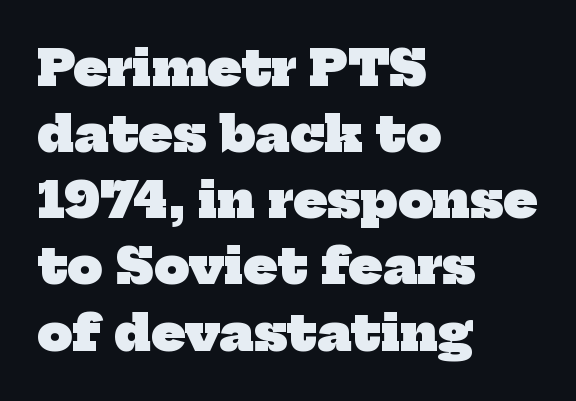
Q: Is the text bold? A: Yes.
Q: Is the typeface a serif or a sans-serif typeface? A: Serif.
Q: Is the text underlined? A: No.
Q: How is the paragraph aligned? A: Left-aligned.
Q: Is the spacing between letters normal or unusually wide? A: Normal.
Q: Is the spacing between lines tight, normal or loose? A: Normal.
Q: Width (condensed, normal, or wide)? A: Normal.
Q: Stroke contrast? A: Low.
Q: x-height? A: Medium.
Q: Monospaced? A: No.
